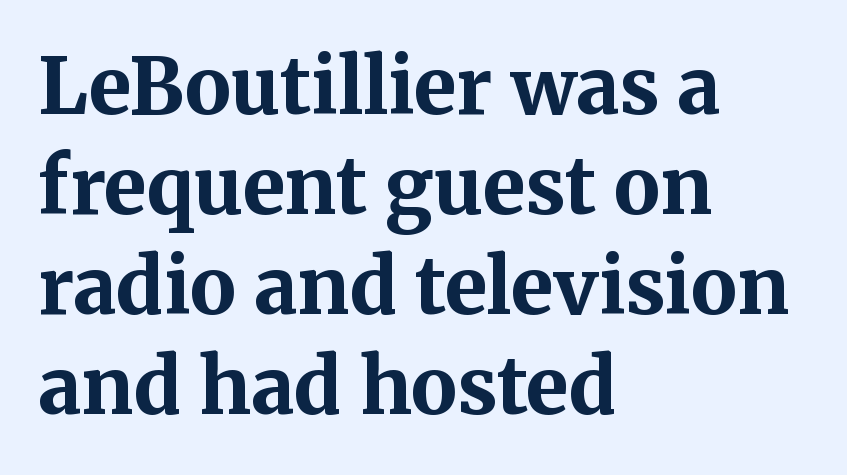
The image shows 77 px bold serif type, upright; set left-aligned, normal line spacing (1.3x), normal letter spacing, not underlined; medium stroke contrast and a medium x-height.
